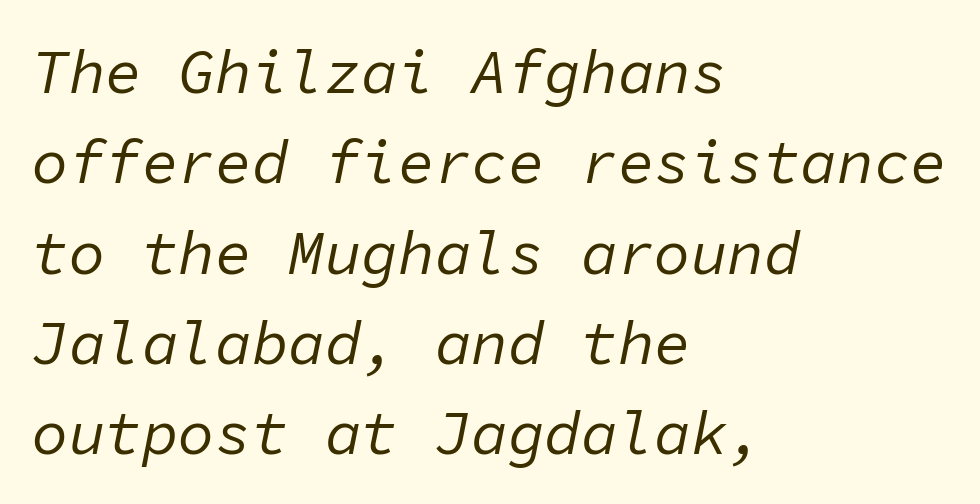
Q: Is the text bold? A: No.
Q: Is the text italic (slanted)? A: Yes, it leans right by about 11 degrees.
Q: Is the text underlined? A: No.
Q: How is the paragraph aligned? A: Left-aligned.
Q: Is the spacing between letters normal or unusually wide? A: Normal.
Q: Is the spacing between lines tight, normal or loose? A: Normal.
Q: Width (condensed, normal, or wide)? A: Normal.
Q: Stroke contrast? A: Low.
Q: x-height? A: Medium.
Q: Monospaced? A: Yes.
